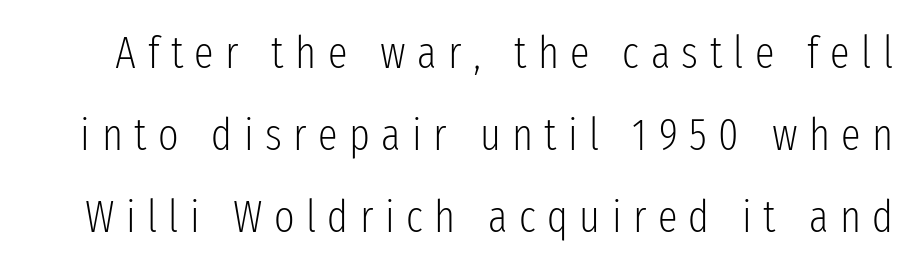
Are there feet on the stems? There aren't — it's a sans. These lines are rendered in a variable-pitch font. The typesetting does not lean heavy: it is not bold. Loose tracking; the words dissolve into strings of separated letters.
